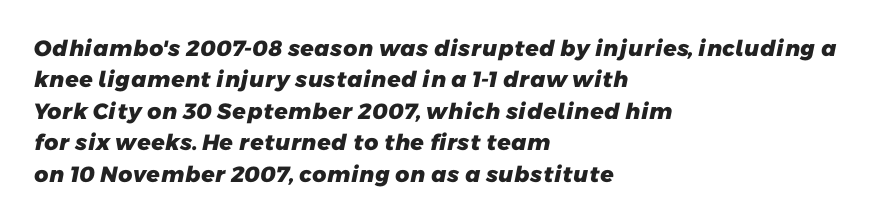
The image shows 22 px bold type; set left-aligned, normal line spacing (1.43x), normal letter spacing, not underlined.
